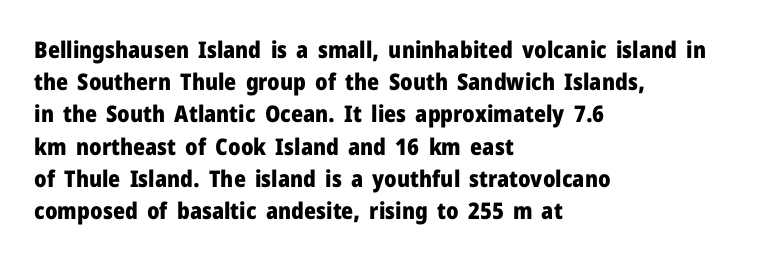
Teacher's note: observe the even left margin — that is flush-left alignment. Tracking here is standard; glyphs follow each other at the usual distance. Horizontal bands of white between lines are of average thickness. Is the type bold? Yes — the strokes are clearly thick and heavy. This is the regular roman posture of the typeface.
